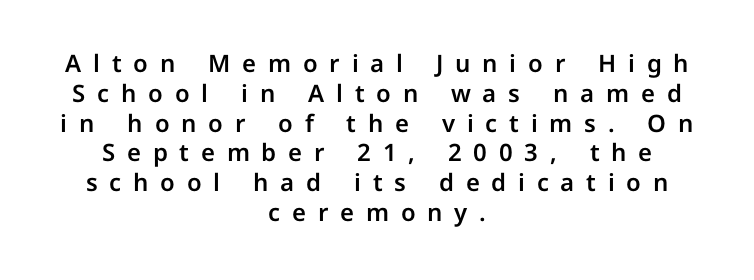
The space directly below the letters is spotless. Substantial extra tracking has been applied to these lines. Does the lettering tilt? It doesn't — this is upright. Each line is balanced around a shared central axis.
